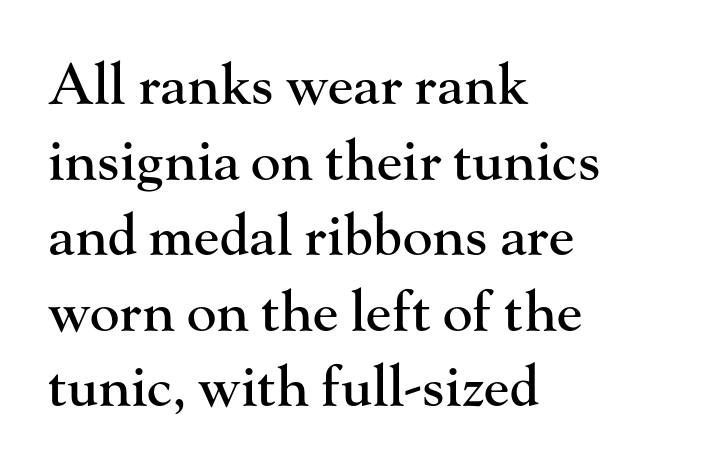
{"serif": "yes", "italic": "no", "width": "normal", "stroke_contrast": "high", "x_height": "small", "monospaced": "no", "underline": "no", "align": "left", "line_spacing": "normal", "line_spacing_ratio": 1.35, "letter_spacing": "normal", "letter_spacing_em": 0.0, "glyph_px": 56}
